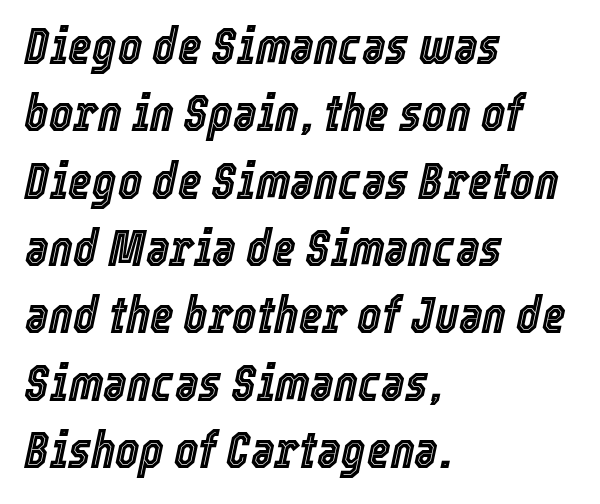
{"italic": "yes", "lean": "right", "slant_degrees": 12, "width": "condensed", "x_height": "medium", "monospaced": "no", "underline": "no", "align": "left", "line_spacing": "normal", "line_spacing_ratio": 1.32, "letter_spacing": "normal", "letter_spacing_em": 0.0, "glyph_px": 51}
